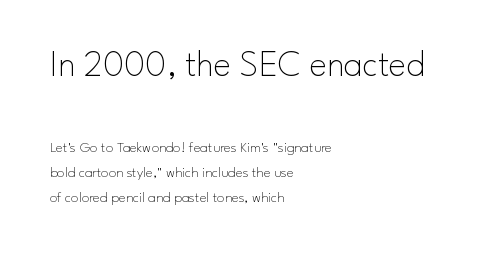
The image shows 37 px thin sans-serif type, upright; set left-aligned, normal line spacing (1.67x), normal letter spacing, not underlined; the first (top) block is 2.47x larger; low stroke contrast and a small x-height.
